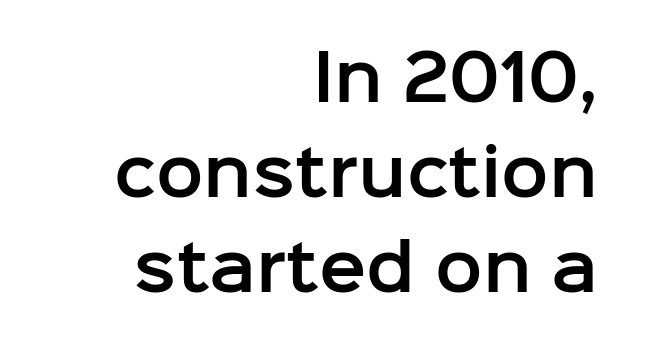
Each line ends at the same right margin while the left side varies. Examine the stroke ends and you'll find no serifs. It's the straight-up-and-down kind of type. The tracking reads as untouched default to a designer's eye. Character widths vary here, with narrow letters taking less room than wide ones.
